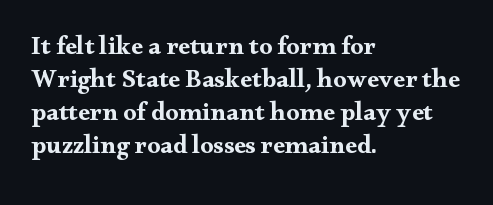
{"italic": "no", "bold": "yes", "underline": "no", "align": "left", "line_spacing": "normal", "line_spacing_ratio": 1.27, "letter_spacing": "normal", "letter_spacing_em": 0.0, "glyph_px": 26}
